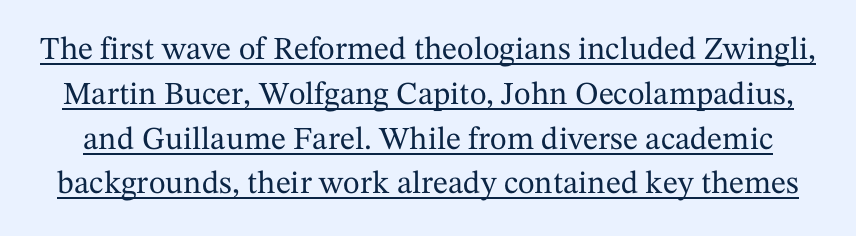
{"serif": "yes", "italic": "no", "width": "normal", "stroke_contrast": "medium", "x_height": "medium", "monospaced": "no", "underline": "yes", "line_spacing": "normal", "line_spacing_ratio": 1.4, "letter_spacing": "normal", "letter_spacing_em": 0.0, "glyph_px": 32}
